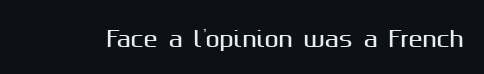
Every character sits straight up, as roman type does. The string is rendered with underlining switched off. Students, note that the glyphs here touch the page at normal intervals.
